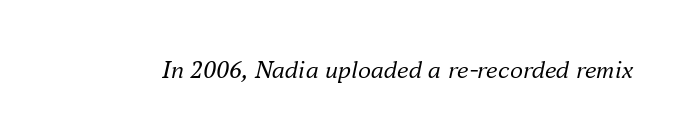
{"italic": "yes", "lean": "right", "slant_degrees": 16, "bold": "no", "underline": "no", "letter_spacing": "normal", "letter_spacing_em": 0.0, "glyph_px": 26}
